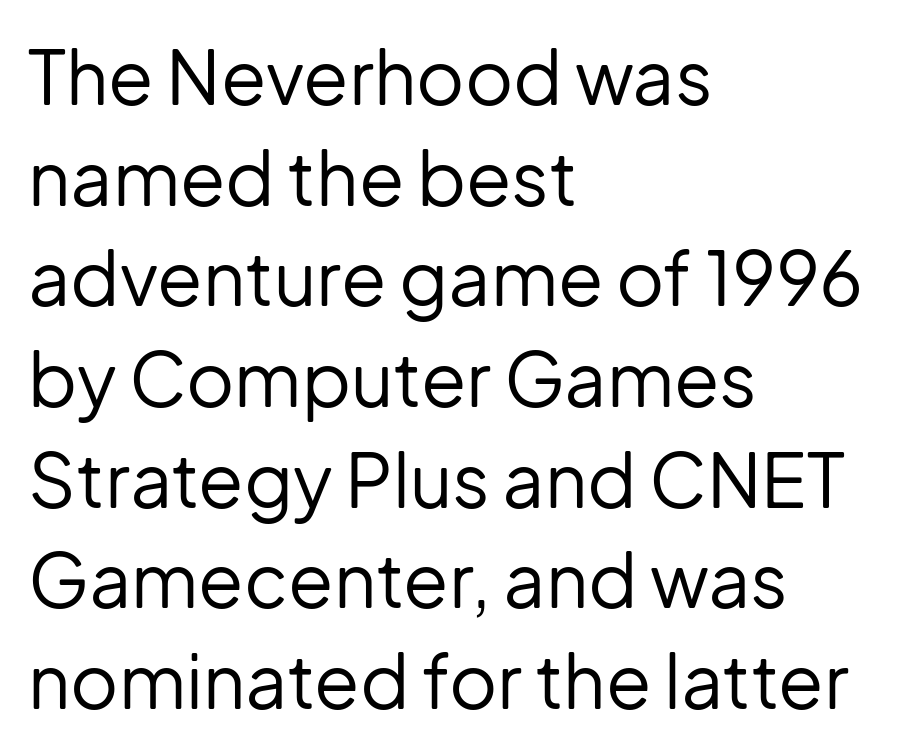
{"serif": "no", "italic": "no", "bold": "no", "weight": "regular", "width": "normal", "stroke_contrast": "low", "x_height": "medium", "monospaced": "no", "underline": "no", "align": "left", "line_spacing": "normal", "line_spacing_ratio": 1.36, "letter_spacing": "normal", "letter_spacing_em": 0.0, "glyph_px": 74}
